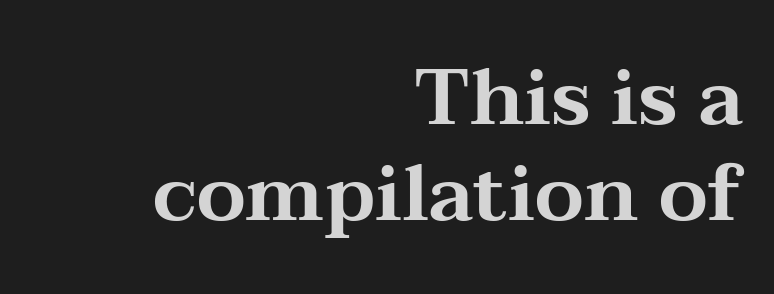
{"serif": "yes", "italic": "no", "width": "wide", "stroke_contrast": "medium", "x_height": "medium", "monospaced": "no", "underline": "no", "align": "right", "line_spacing_ratio": 1.21, "letter_spacing": "normal", "letter_spacing_em": 0.0, "glyph_px": 79}
